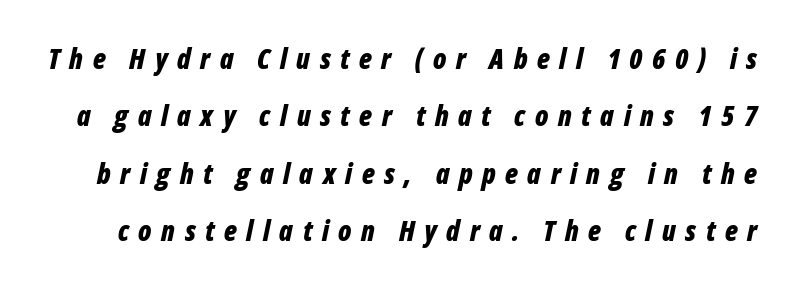
The image shows 28 px bold, condensed type, italic (leaning right); set loose line spacing (2.05x), unusually wide letter spacing (+0.34 em), not underlined; low stroke contrast and a medium x-height.
